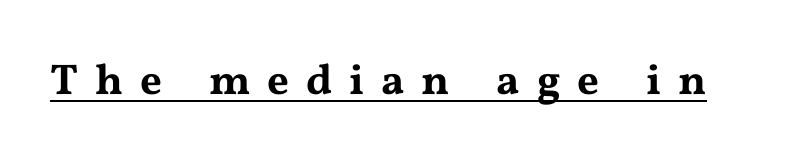
The image shows 43 px wide serif type, upright; set unusually wide letter spacing (+0.39 em), underlined; medium stroke contrast and a medium x-height.
